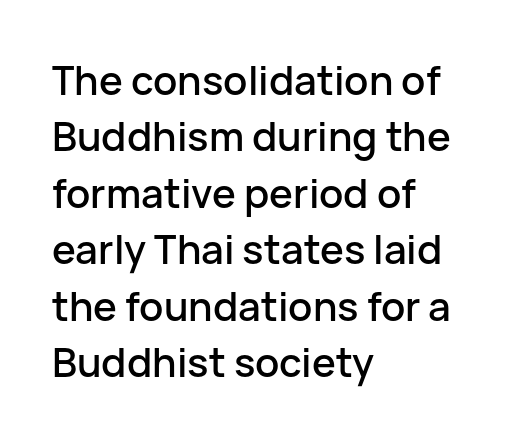
Q: Is the text italic (slanted)? A: No, it is upright.
Q: Is the typeface a serif or a sans-serif typeface? A: Sans-serif.
Q: Is the text underlined? A: No.
Q: How is the paragraph aligned? A: Left-aligned.
Q: Is the spacing between letters normal or unusually wide? A: Normal.
Q: Is the spacing between lines tight, normal or loose? A: Normal.
Q: Width (condensed, normal, or wide)? A: Normal.
Q: Stroke contrast? A: Low.
Q: x-height? A: Medium.
Q: Monospaced? A: No.
